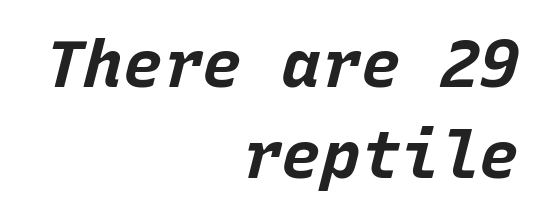
Q: Is the text bold? A: Yes.
Q: Is the text italic (slanted)? A: Yes, it leans right by about 15 degrees.
Q: Is the text underlined? A: No.
Q: How is the paragraph aligned? A: Right-aligned.
Q: Is the spacing between letters normal or unusually wide? A: Normal.
Q: Is the spacing between lines tight, normal or loose? A: Normal.
Q: Width (condensed, normal, or wide)? A: Normal.
Q: Stroke contrast? A: Low.
Q: x-height? A: Large.
Q: Monospaced? A: Yes.
